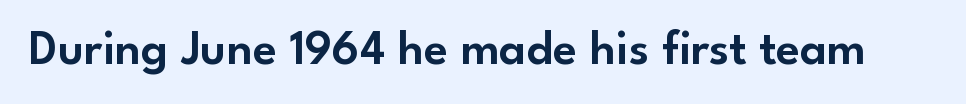
Q: Is the text italic (slanted)? A: No, it is upright.
Q: Is the typeface a serif or a sans-serif typeface? A: Sans-serif.
Q: Is the text underlined? A: No.
Q: Is the spacing between letters normal or unusually wide? A: Normal.
Q: Width (condensed, normal, or wide)? A: Normal.
Q: Stroke contrast? A: Low.
Q: x-height? A: Small.
Q: Monospaced? A: No.
